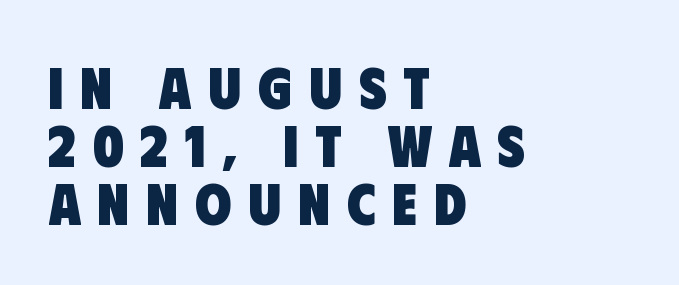
In terms of leading, this rendering errs on the cramped side. Classification — sans serif. Heavy-handed strokes throughout: this text is bold. The gaps between neighbouring characters are conspicuously large. All the whitespace from short lines collects on the right.
